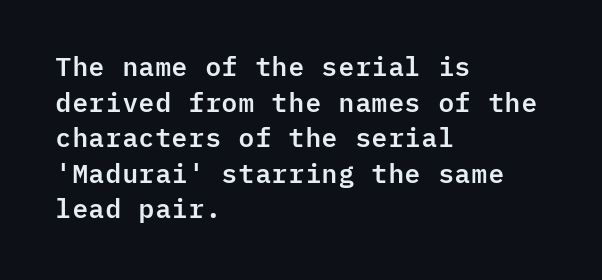
{"italic": "no", "underline": "no", "align": "left", "line_spacing": "normal", "line_spacing_ratio": 1.37, "letter_spacing": "normal", "letter_spacing_em": 0.0, "glyph_px": 26}
